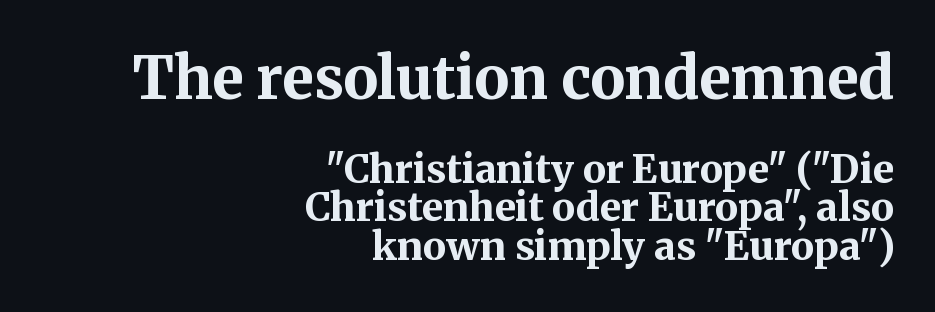
Summary of vertical rhythm: compact, with narrow interline spacing. The type sits square on the baseline with zero lean. Students, this is bold: see how much ink each stroke carries. These lines stack with their right ends in a neat column. Size hierarchy here favors the leading block over the trailing one. This sample uses a serif face.
